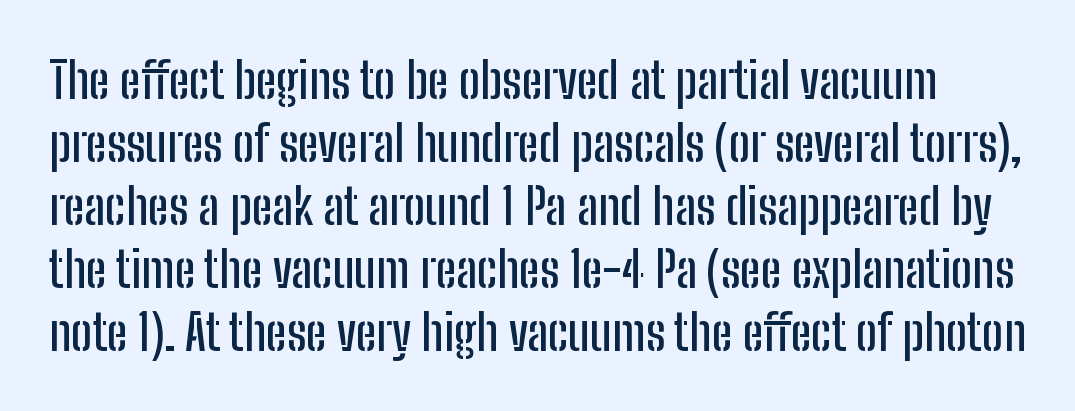
The image shows 50 px condensed sans-serif type, upright; set normal line spacing (1.26x), normal letter spacing, not underlined; low stroke contrast and a medium x-height.
